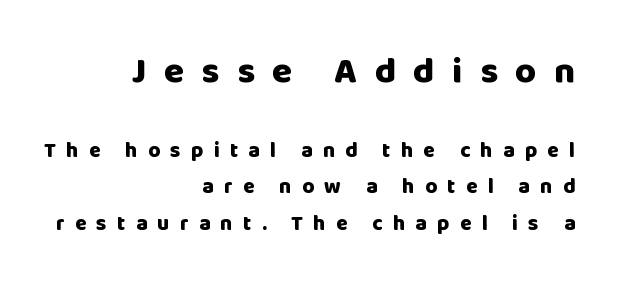
{"serif": "no", "italic": "no", "bold": "yes", "weight": "heavy", "width": "normal", "stroke_contrast": "low", "x_height": "large", "monospaced": "no", "underline": "no", "align": "right", "line_spacing_ratio": 1.73, "letter_spacing": "wide", "letter_spacing_em": 0.49, "larger_block": "first", "size_ratio": 1.71, "glyph_px": 36}
